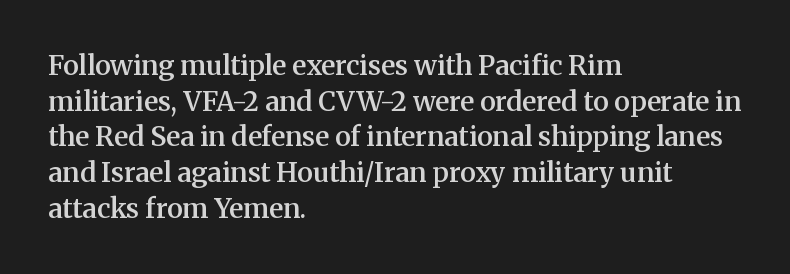
Compared with an ordinary text face, these strokes are moderately heavier — a semibold. The type sits square on the baseline with zero lean. The letters sit at their default tracking, neither squeezed nor spread. A normal amount of white space separates one row of letters from the next.
